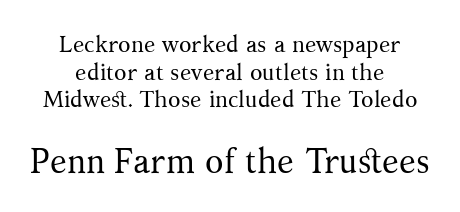
The image shows 34 px regular-weight serif type, upright; set centered, line spacing 1.2x, normal letter spacing, not underlined; the second (bottom) block is 1.48x larger; medium stroke contrast and a medium x-height.
